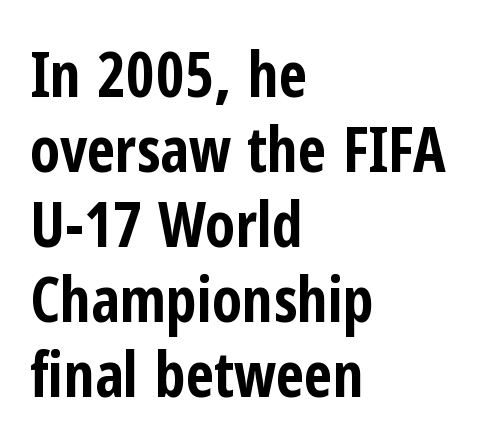
{"serif": "no", "italic": "no", "bold": "yes", "weight": "bold", "width": "condensed", "stroke_contrast": "low", "x_height": "medium", "monospaced": "no", "underline": "no", "align": "left", "line_spacing_ratio": 1.21, "letter_spacing": "normal", "letter_spacing_em": 0.0, "glyph_px": 62}
